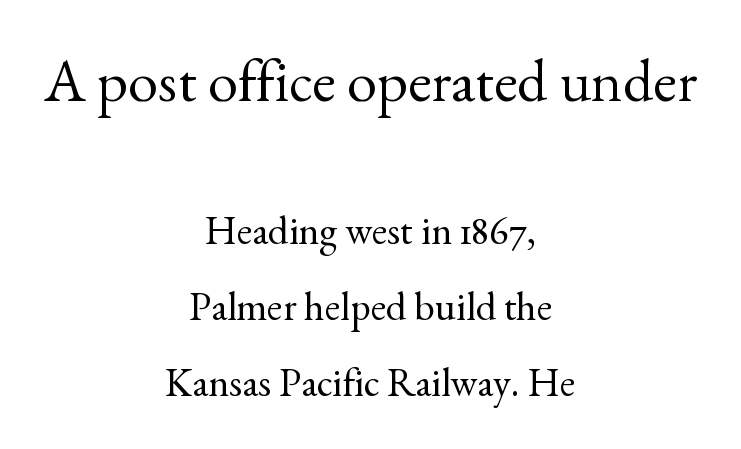
{"serif": "yes", "italic": "no", "bold": "no", "weight": "regular", "width": "normal", "x_height": "small", "monospaced": "no", "underline": "no", "align": "center", "line_spacing": "loose", "line_spacing_ratio": 1.91, "letter_spacing": "normal", "letter_spacing_em": 0.0, "larger_block": "first", "size_ratio": 1.5, "glyph_px": 60}
